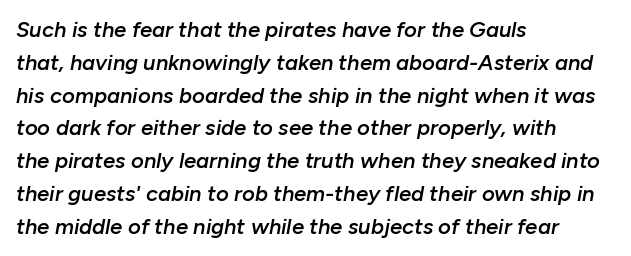
The passage shown has conventional tracking throughout. The face used here is a semibold: visibly heavier than regular, lighter than bold. This is oblique type, the kind used for emphasis or titles. The passage shown stacks its lines at a standard gap. A classic flush-left, rag-right setting is used for this passage.
